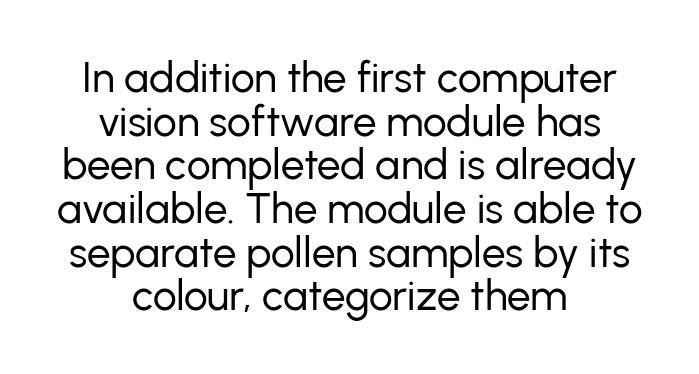
Q: Is the text bold? A: No.
Q: Is the text italic (slanted)? A: No, it is upright.
Q: Is the typeface a serif or a sans-serif typeface? A: Sans-serif.
Q: Is the text underlined? A: No.
Q: How is the paragraph aligned? A: Centered.
Q: Is the spacing between letters normal or unusually wide? A: Normal.
Q: Is the spacing between lines tight, normal or loose? A: Tight.
Q: Width (condensed, normal, or wide)? A: Normal.
Q: Stroke contrast? A: Low.
Q: x-height? A: Medium.
Q: Monospaced? A: No.
